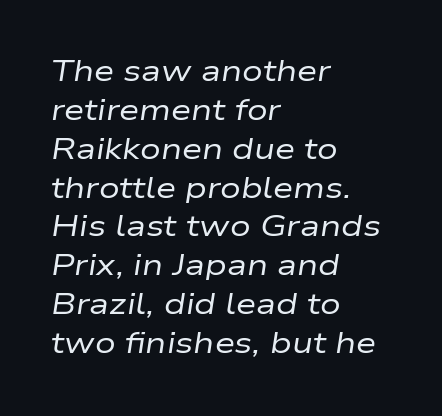
{"italic": "yes", "lean": "right", "slant_degrees": 9, "bold": "no", "weight": "regular", "width": "wide", "stroke_contrast": "low", "x_height": "medium", "monospaced": "no", "underline": "no", "align": "left", "line_spacing": "normal", "line_spacing_ratio": 1.34, "letter_spacing": "normal", "letter_spacing_em": 0.0, "glyph_px": 29}
